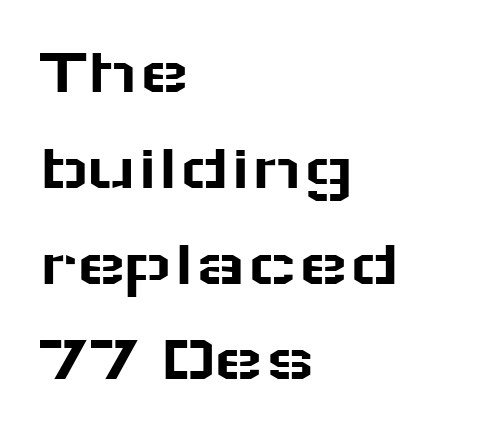
The image shows 67 px wide sans-serif type, upright; set left-aligned, normal line spacing (1.43x), normal letter spacing, not underlined; low stroke contrast and a medium x-height.
